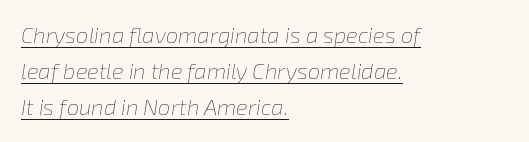
Quick note: interline space is typical. Has an underline been added? It has. Is the block centered? No — it sits flush against the left margin. A typesetter would call this zero additional tracking. On a weight scale, this lands at 450 or below. Tall strokes in this sample are angled rather than plumb.
